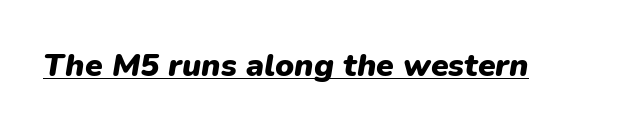
Looks like regular typesetting: each glyph gets only the width it needs. The tracking reads as untouched default to a designer's eye. The lettering is marked with a stroke running underneath it. The axis of the letterforms is tilted away from vertical. Its strokes are broad and dark, the hallmark of bold type.
